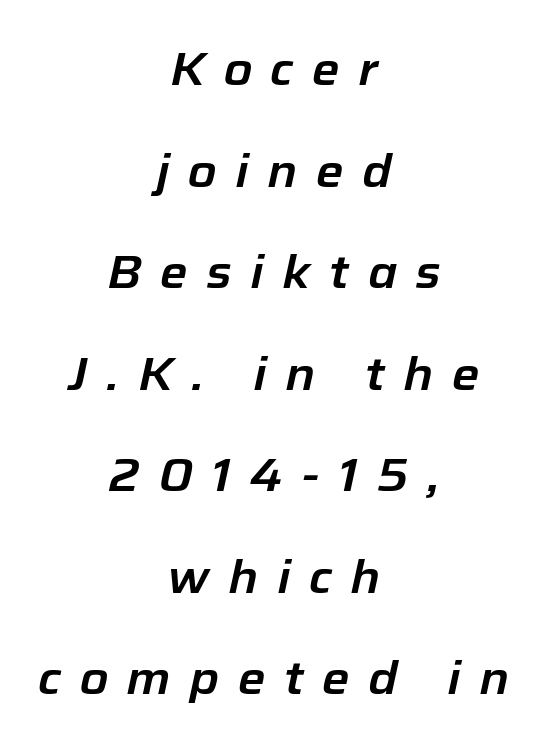
The image shows 47 px text type, italic (leaning right); set centered, loose line spacing (2.16x), unusually wide letter spacing (+0.39 em), not underlined; low stroke contrast and a medium x-height.
